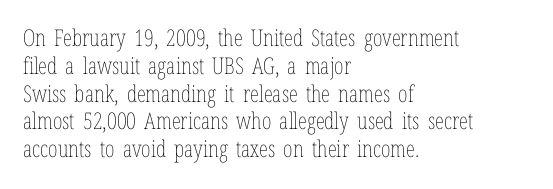
{"italic": "no", "bold": "no", "underline": "no", "align": "left", "line_spacing_ratio": 1.21, "letter_spacing": "normal", "letter_spacing_em": 0.0, "glyph_px": 23}
